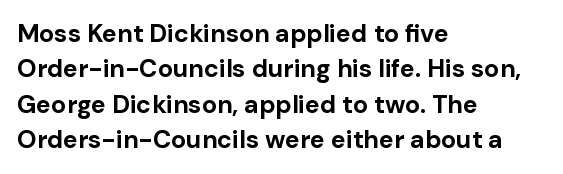
Q: Is the text bold? A: Yes.
Q: Is the text italic (slanted)? A: No, it is upright.
Q: Is the text underlined? A: No.
Q: How is the paragraph aligned? A: Left-aligned.
Q: Is the spacing between letters normal or unusually wide? A: Normal.
Q: Is the spacing between lines tight, normal or loose? A: Normal.
